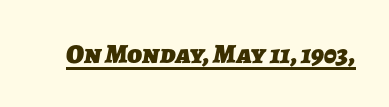
The image shows 28 px heavy sans-serif type; set normal letter spacing, underlined; low stroke contrast and a medium x-height.
